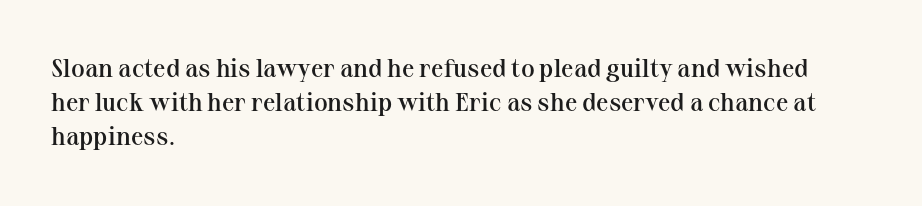
Q: Is the text bold? A: Semi-bold.
Q: Is the text italic (slanted)? A: No, it is upright.
Q: Is the text underlined? A: No.
Q: How is the paragraph aligned? A: Left-aligned.
Q: Is the spacing between letters normal or unusually wide? A: Normal.
Q: Is the spacing between lines tight, normal or loose? A: Normal.
